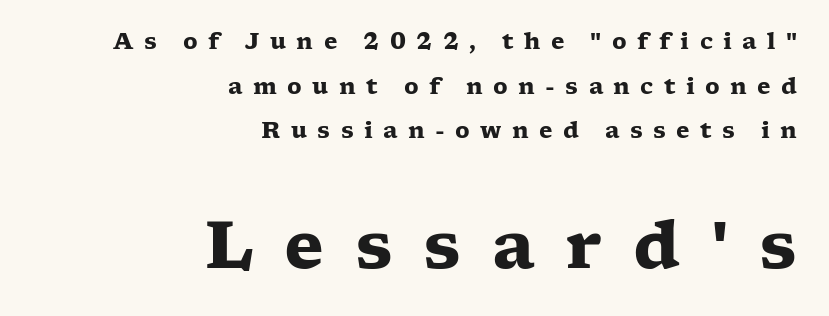
The sample has been set heavy, in full bold. Note the varied advance widths — an 'i' is clearly narrower than an 'm'. The typography opts for an upright posture over an oblique one. Is the letter spacing exaggerated? Yes — the characters are pushed far apart.
